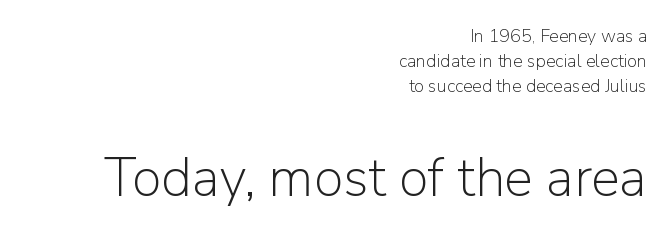
Q: Is the text bold? A: No.
Q: Is the text italic (slanted)? A: No, it is upright.
Q: Is the typeface a serif or a sans-serif typeface? A: Sans-serif.
Q: Is the text underlined? A: No.
Q: How is the paragraph aligned? A: Right-aligned.
Q: Is the spacing between letters normal or unusually wide? A: Normal.
Q: Is the spacing between lines tight, normal or loose? A: Normal.
Q: Which block of text is set in a larger size, the first (top) or the second (bottom)? A: The second (bottom) one.
Q: Width (condensed, normal, or wide)? A: Normal.
Q: Stroke contrast? A: Low.
Q: x-height? A: Medium.
Q: Monospaced? A: No.
